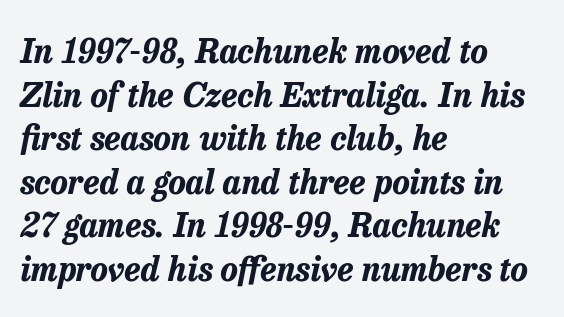
Q: Is the text bold? A: Yes.
Q: Is the text italic (slanted)? A: Yes, it leans right by about 13 degrees.
Q: Is the text underlined? A: No.
Q: How is the paragraph aligned? A: Left-aligned.
Q: Is the spacing between letters normal or unusually wide? A: Normal.
Q: Is the spacing between lines tight, normal or loose? A: Normal.
Q: Width (condensed, normal, or wide)? A: Normal.
Q: Stroke contrast? A: Low.
Q: x-height? A: Medium.
Q: Monospaced? A: No.
